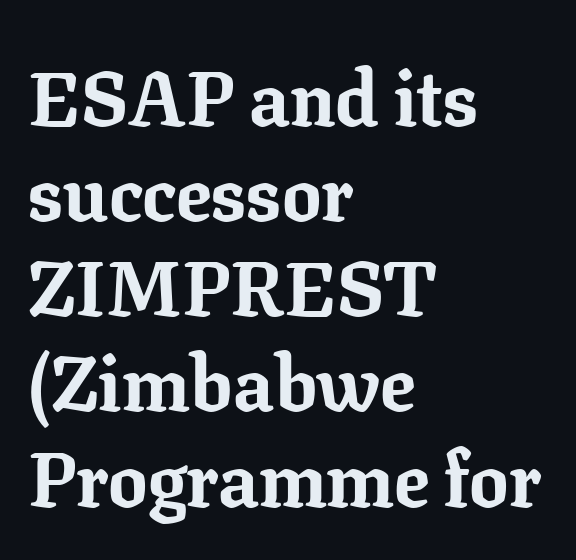
Q: Is the text bold? A: Yes.
Q: Is the text italic (slanted)? A: No, it is upright.
Q: Is the typeface a serif or a sans-serif typeface? A: Serif.
Q: Is the text underlined? A: No.
Q: How is the paragraph aligned? A: Left-aligned.
Q: Is the spacing between letters normal or unusually wide? A: Normal.
Q: Width (condensed, normal, or wide)? A: Normal.
Q: Stroke contrast? A: Low.
Q: x-height? A: Medium.
Q: Monospaced? A: No.
